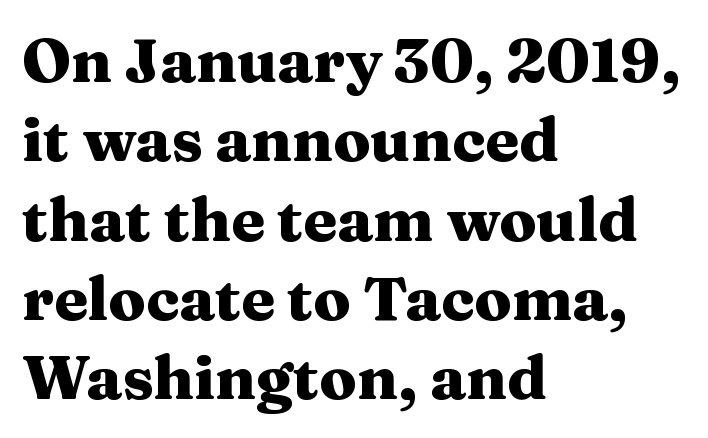
{"serif": "yes", "italic": "no", "bold": "yes", "weight": "heavy", "width": "wide", "stroke_contrast": "medium", "x_height": "medium", "monospaced": "no", "underline": "no", "align": "left", "line_spacing": "normal", "line_spacing_ratio": 1.3, "letter_spacing": "normal", "letter_spacing_em": 0.0, "glyph_px": 61}
